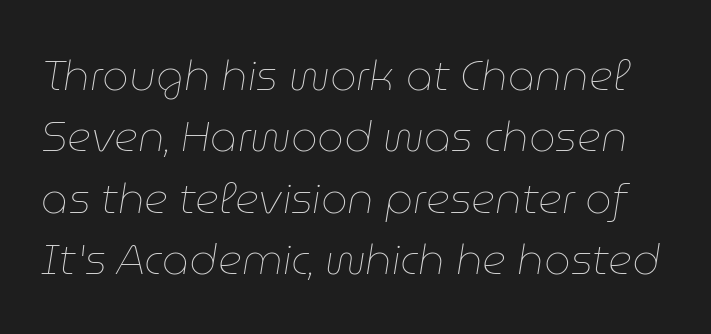
{"italic": "yes", "lean": "right", "slant_degrees": 9, "bold": "no", "weight": "thin", "width": "normal", "stroke_contrast": "low", "x_height": "medium", "monospaced": "no", "underline": "no", "line_spacing": "normal", "line_spacing_ratio": 1.46, "letter_spacing": "normal", "letter_spacing_em": 0.0, "glyph_px": 42}
